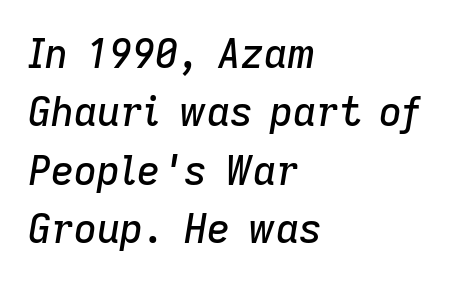
The image shows 40 px text type, italic (leaning right); set left-aligned, normal line spacing (1.46x), normal letter spacing, not underlined; low stroke contrast and a medium x-height.
